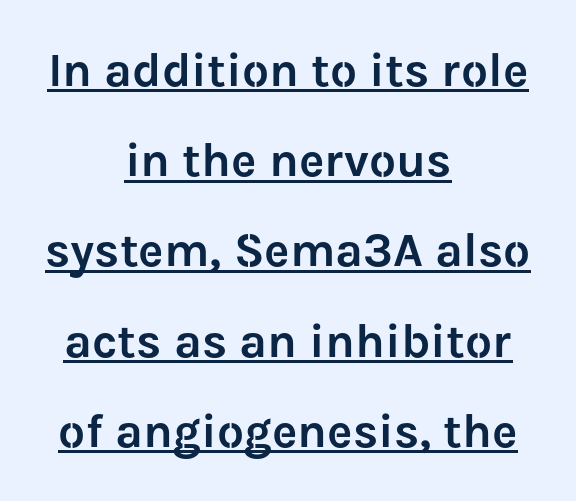
The image shows 48 px sans-serif type, upright; set centered, line spacing 1.88x, normal letter spacing, underlined; low stroke contrast and a medium x-height.
